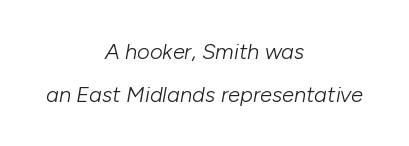
The image shows 22 px text type, italic (leaning right); set centered, loose line spacing (1.94x), normal letter spacing, not underlined.
